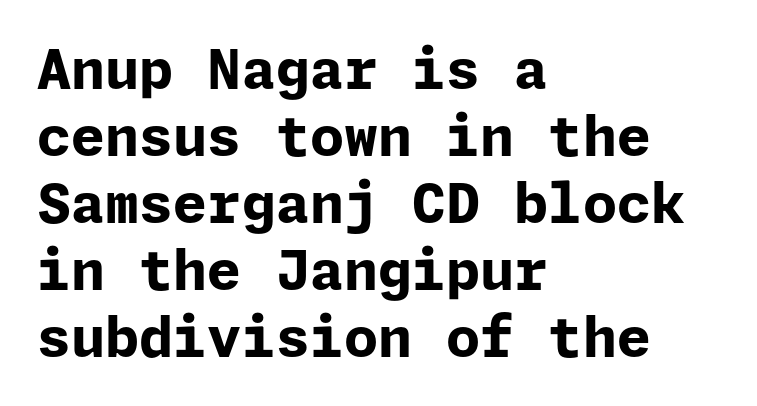
{"serif": "no", "italic": "no", "bold": "yes", "weight": "bold", "width": "normal", "stroke_contrast": "low", "x_height": "medium", "underline": "no", "align": "left", "line_spacing_ratio": 1.22, "letter_spacing": "normal", "letter_spacing_em": 0.0, "glyph_px": 55}
